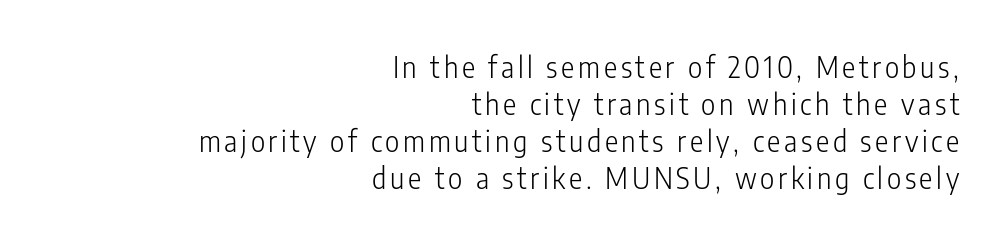
Q: Is the text bold? A: No.
Q: Is the text italic (slanted)? A: No, it is upright.
Q: Is the typeface a serif or a sans-serif typeface? A: Sans-serif.
Q: Is the text underlined? A: No.
Q: How is the paragraph aligned? A: Right-aligned.
Q: Is the spacing between lines tight, normal or loose? A: Normal.
Q: Width (condensed, normal, or wide)? A: Condensed.
Q: Stroke contrast? A: Low.
Q: x-height? A: Medium.
Q: Monospaced? A: No.
